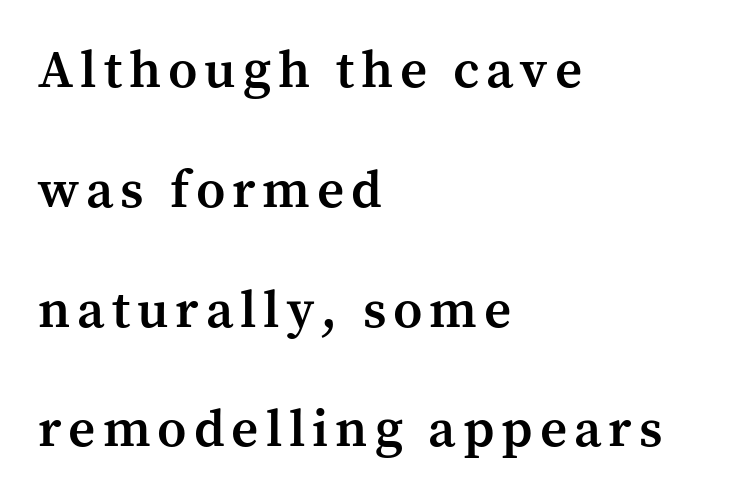
The leading is generous, giving the passage an open texture. Ascenders rise straight up at ninety degrees. Note the varied advance widths — an 'i' is clearly narrower than an 'm'. The font is running at a semibold setting, under full bold. The paragraph shown leans on its left margin. The area under the type is left untouched.
